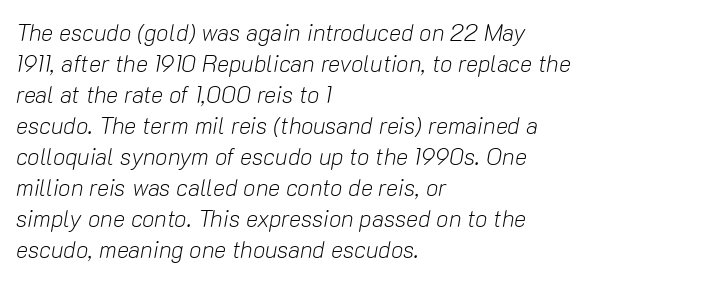
{"italic": "yes", "lean": "right", "slant_degrees": 10, "bold": "no", "underline": "no", "align": "left", "line_spacing": "normal", "line_spacing_ratio": 1.35, "letter_spacing": "normal", "letter_spacing_em": 0.0, "glyph_px": 23}
